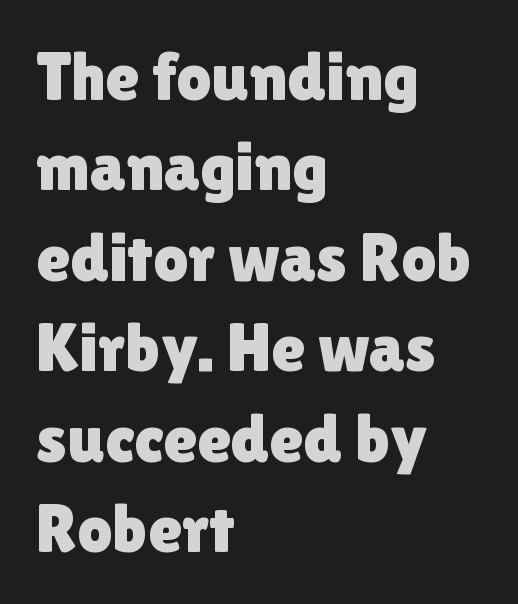
The image shows 69 px sans-serif type, upright; set left-aligned, normal line spacing (1.31x), normal letter spacing, not underlined; a medium x-height.
